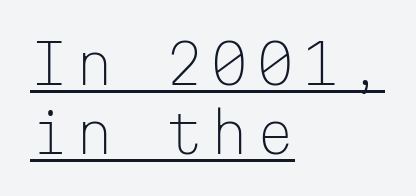
The passage shown is typed in a monospace face where columns stay perfectly aligned. Line spacing here is normal. The face used here appears with an underline applied. A classic flush-left, rag-right setting is used for this passage. The lettering holds an erect, upright posture throughout.
